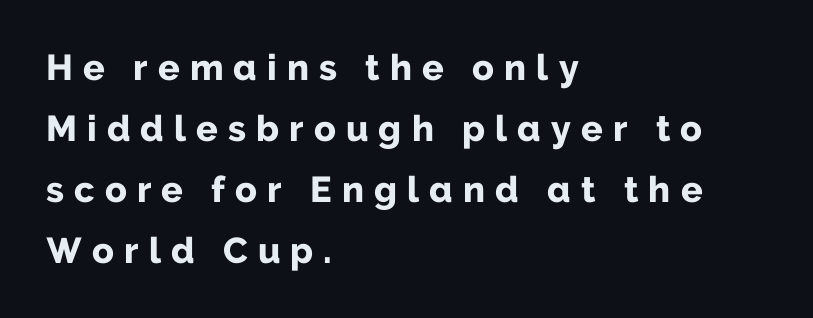
{"serif": "no", "italic": "no", "bold": "yes", "weight": "bold", "width": "normal", "stroke_contrast": "low", "x_height": "medium", "monospaced": "no", "underline": "no", "align": "left", "line_spacing": "normal", "line_spacing_ratio": 1.69, "letter_spacing": "wide", "letter_spacing_em": 0.28, "glyph_px": 36}
